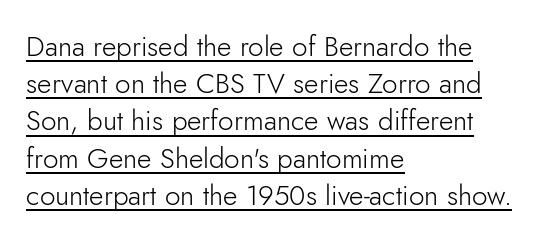
Q: Is the text bold? A: No.
Q: Is the text italic (slanted)? A: No, it is upright.
Q: Is the typeface a serif or a sans-serif typeface? A: Sans-serif.
Q: Is the text underlined? A: Yes.
Q: How is the paragraph aligned? A: Left-aligned.
Q: Is the spacing between letters normal or unusually wide? A: Normal.
Q: Is the spacing between lines tight, normal or loose? A: Normal.
Q: Width (condensed, normal, or wide)? A: Normal.
Q: Stroke contrast? A: Low.
Q: x-height? A: Small.
Q: Monospaced? A: No.
